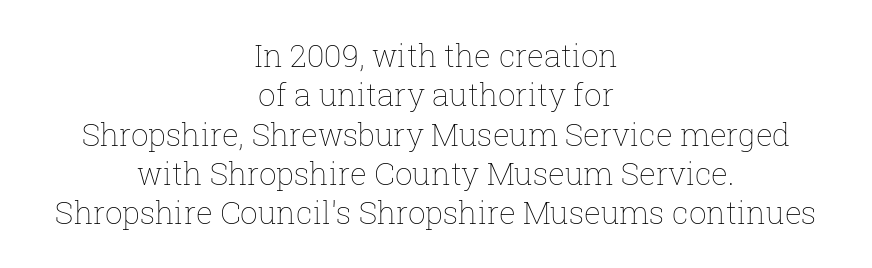
{"italic": "no", "bold": "no", "weight": "thin", "width": "normal", "stroke_contrast": "low", "x_height": "medium", "monospaced": "no", "underline": "no", "align": "center", "line_spacing": "normal", "line_spacing_ratio": 1.27, "letter_spacing": "normal", "letter_spacing_em": 0.0, "glyph_px": 31}
